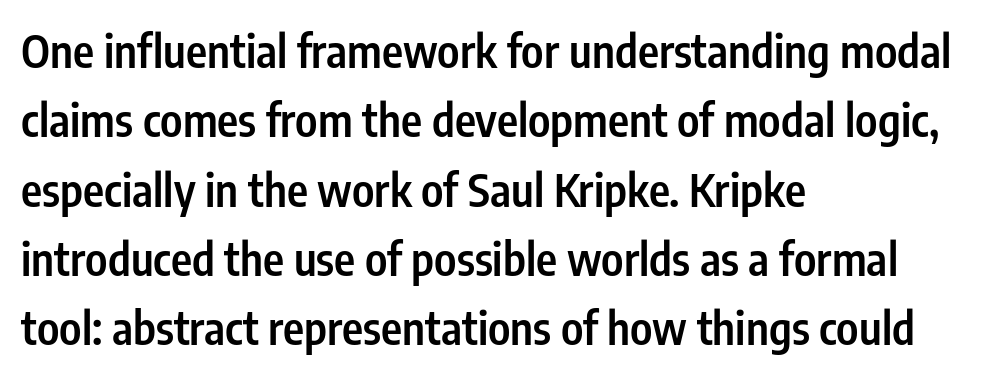
{"serif": "no", "italic": "no", "bold": "semi", "weight": "semibold", "width": "condensed", "stroke_contrast": "low", "x_height": "medium", "monospaced": "no", "underline": "no", "align": "left", "line_spacing": "normal", "line_spacing_ratio": 1.54, "letter_spacing": "normal", "letter_spacing_em": 0.0, "glyph_px": 45}
